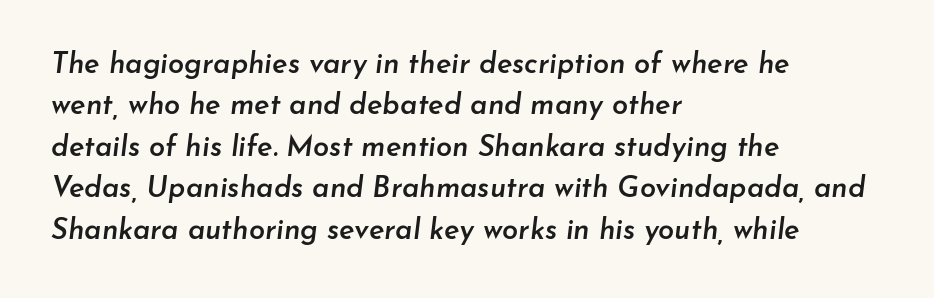
As a designer I'd log this as weight 600, semibold. Lines of text with bare space underneath. Notice how descenders clear the ascenders below comfortably — that's standard leading. The gaps between neighbouring characters are ordinary and unremarkable. These lines are rendered in a variable-pitch font. Line starts are locked; line ends wander.
